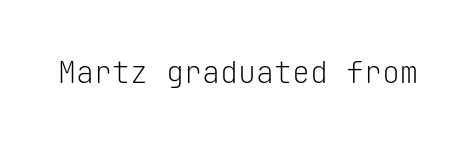
The image shows 30 px light sans-serif type, upright, monospaced; set normal letter spacing, not underlined; low stroke contrast and a medium x-height.
